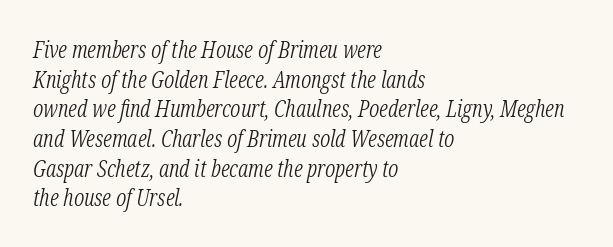
{"italic": "yes", "lean": "right", "slant_degrees": 12, "bold": "no", "underline": "no", "align": "left", "line_spacing": "normal", "line_spacing_ratio": 1.29, "letter_spacing": "normal", "letter_spacing_em": 0.0, "glyph_px": 23}
